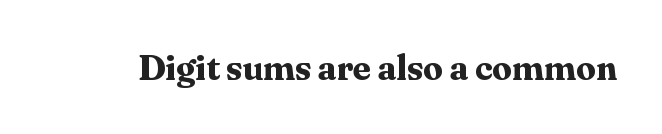
The image shows 35 px bold serif type, upright; set normal letter spacing, not underlined; medium stroke contrast and a medium x-height.
